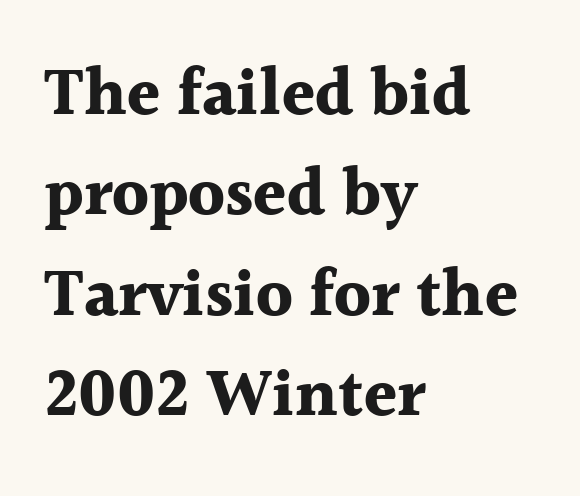
Yep, those are serifs on the letters. The letters stand straight up with perfectly vertical stems. Words appear dense and cohesive because spacing is normal. Line beginnings align vertically; line endings do not. These lines are rendered in a variable-pitch font. A full-strength bold gives these letters their thick strokes.
